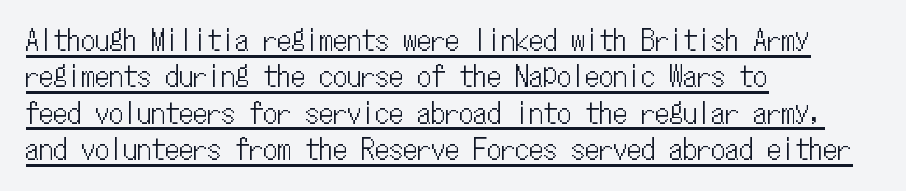
Q: Is the text italic (slanted)? A: No, it is upright.
Q: Is the text underlined? A: Yes.
Q: How is the paragraph aligned? A: Left-aligned.
Q: Is the spacing between letters normal or unusually wide? A: Normal.
Q: Is the spacing between lines tight, normal or loose? A: Normal.
Q: Width (condensed, normal, or wide)? A: Condensed.
Q: Stroke contrast? A: Low.
Q: x-height? A: Medium.
Q: Monospaced? A: Yes.
